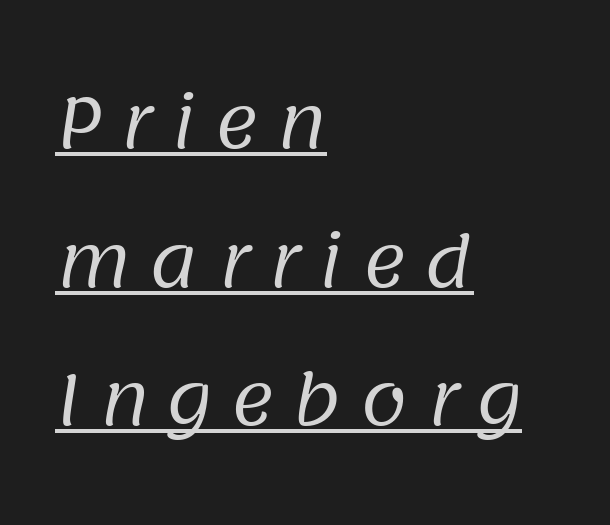
{"serif": "no", "bold": "no", "weight": "regular", "width": "normal", "stroke_contrast": "low", "x_height": "large", "monospaced": "no", "underline": "yes", "align": "left", "line_spacing": "loose", "line_spacing_ratio": 2.04, "letter_spacing": "wide", "letter_spacing_em": 0.26, "glyph_px": 68}
